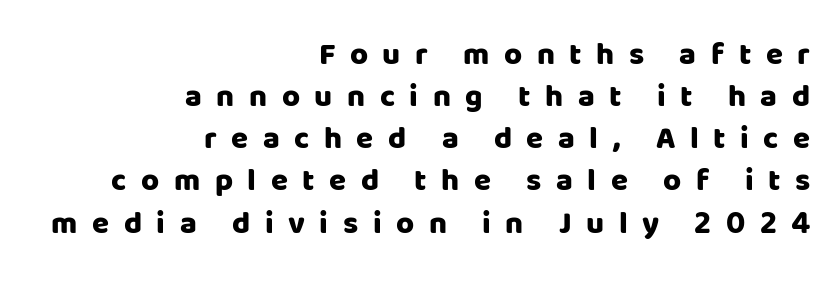
The image shows 31 px heavy sans-serif type, upright; set right-aligned, normal line spacing (1.36x), unusually wide letter spacing (+0.47 em), not underlined; low stroke contrast and a large x-height.
